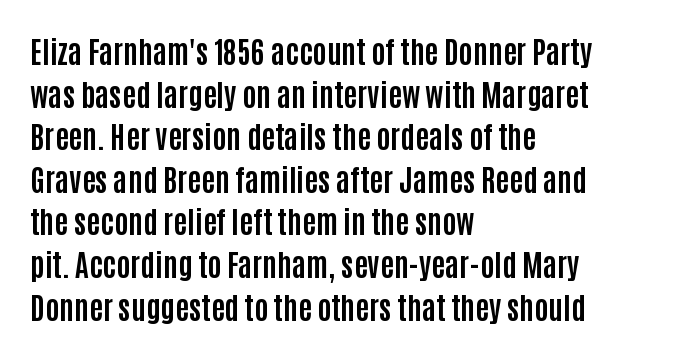
The image shows 30 px bold, condensed sans-serif type, upright; set left-aligned, normal line spacing (1.42x), normal letter spacing, not underlined; low stroke contrast and a large x-height.
